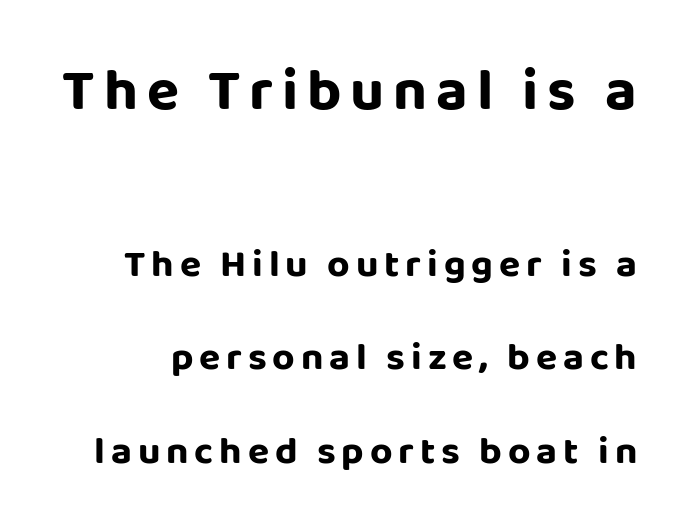
The typesetting leans heavy: a genuine bold. The designer went with a sans here, leaving each stem footless. These lines stand farther apart than default settings would place them. Bigger letters appear in the top chunk; the bottom chunk is reduced. You can tell it's not italic because the verticals are truly vertical. This sample has the flowing, uneven cadence of proportional lettering.
